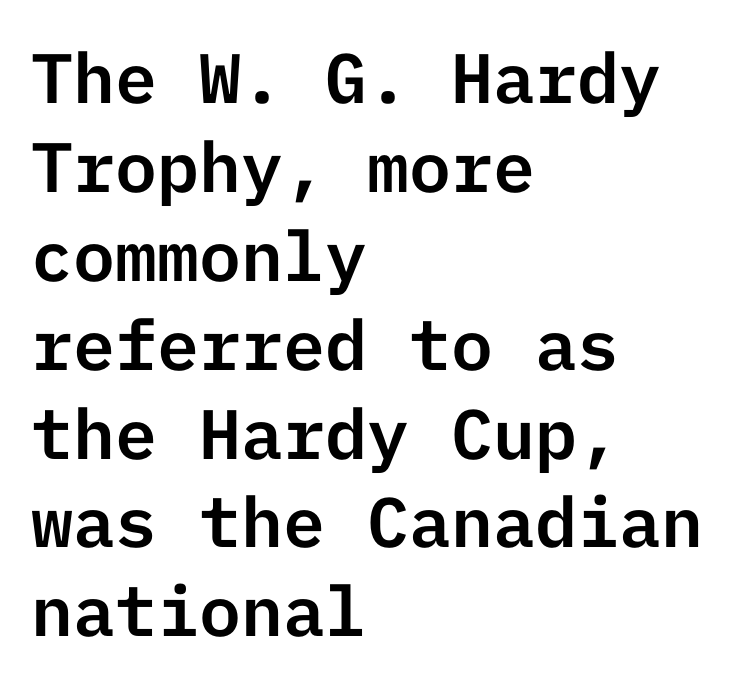
Q: Is the text italic (slanted)? A: No, it is upright.
Q: Is the typeface a serif or a sans-serif typeface? A: Sans-serif.
Q: Is the text underlined? A: No.
Q: How is the paragraph aligned? A: Left-aligned.
Q: Is the spacing between letters normal or unusually wide? A: Normal.
Q: Is the spacing between lines tight, normal or loose? A: Normal.
Q: Width (condensed, normal, or wide)? A: Normal.
Q: Stroke contrast? A: Low.
Q: x-height? A: Medium.
